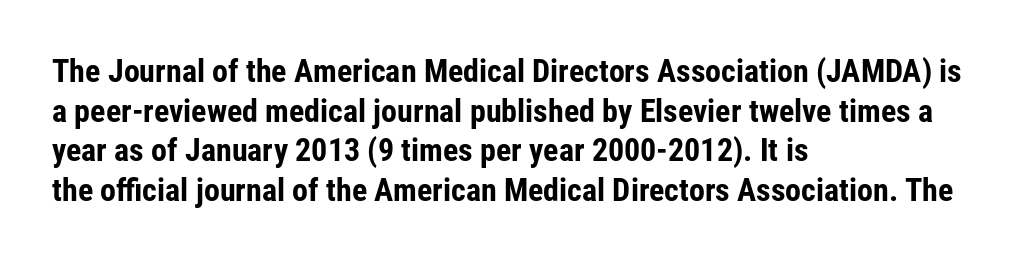
The image shows 32 px bold, condensed sans-serif type, upright; set left-aligned, line spacing 1.24x, normal letter spacing, not underlined; low stroke contrast and a medium x-height.
